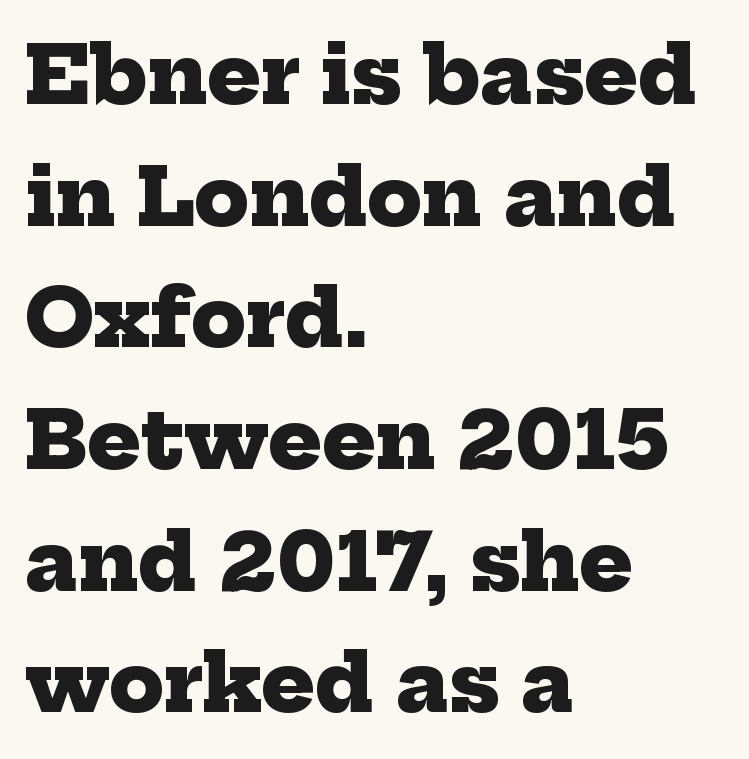
Q: Is the text bold? A: Yes.
Q: Is the typeface a serif or a sans-serif typeface? A: Serif.
Q: Is the text underlined? A: No.
Q: How is the paragraph aligned? A: Left-aligned.
Q: Is the spacing between letters normal or unusually wide? A: Normal.
Q: Is the spacing between lines tight, normal or loose? A: Normal.
Q: Width (condensed, normal, or wide)? A: Normal.
Q: Stroke contrast? A: Low.
Q: x-height? A: Medium.
Q: Monospaced? A: No.
